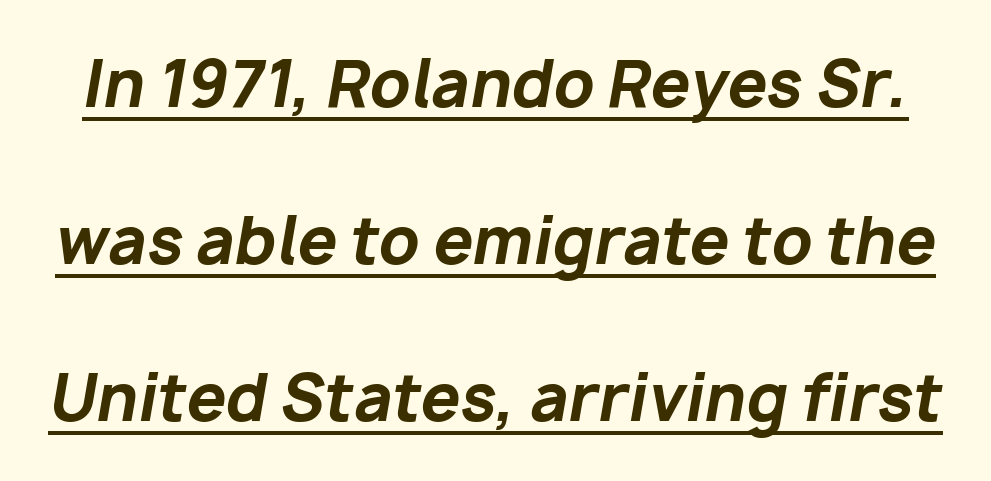
There's an unmistakable incline to the writing here. How would I describe the line gaps? Wide and relaxed. The lettering is marked with a stroke running underneath it. Stroke thickness is high; the sample reads as a true bold.
